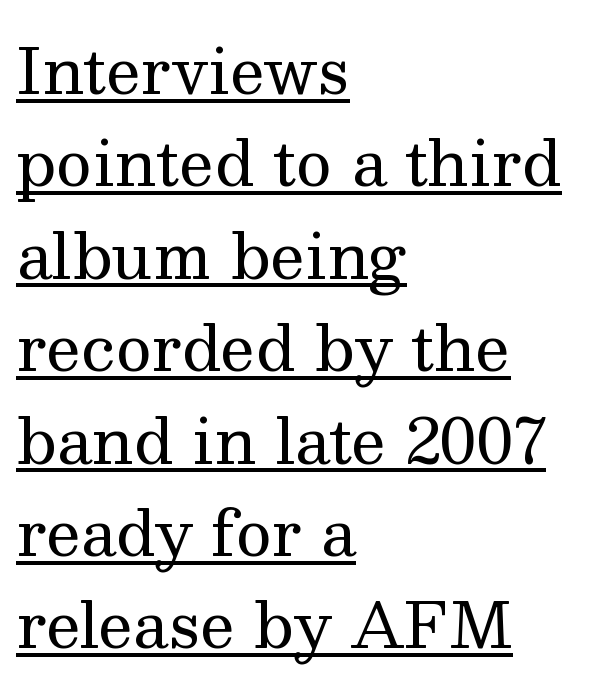
Compared with typical paragraphs, the rows here are spaced about the same. You could call the tracking neutral — neither tight nor loose. A light-to-regular cut is what we see here. Does the type have serifs? Yes, each stem ends in a small foot.
